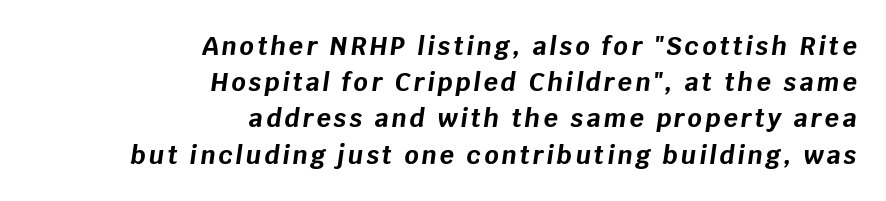
Q: Is the text bold? A: Yes.
Q: Is the text italic (slanted)? A: Yes, it leans right by about 8 degrees.
Q: Is the text underlined? A: No.
Q: How is the paragraph aligned? A: Right-aligned.
Q: Is the spacing between lines tight, normal or loose? A: Normal.
